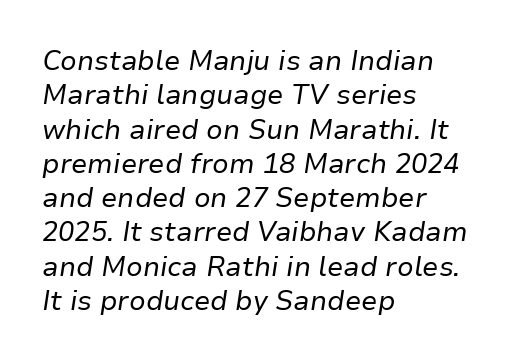
{"italic": "yes", "lean": "right", "slant_degrees": 9, "bold": "no", "underline": "no", "align": "left", "line_spacing": "normal", "line_spacing_ratio": 1.27, "letter_spacing": "normal", "letter_spacing_em": 0.0, "glyph_px": 27}
